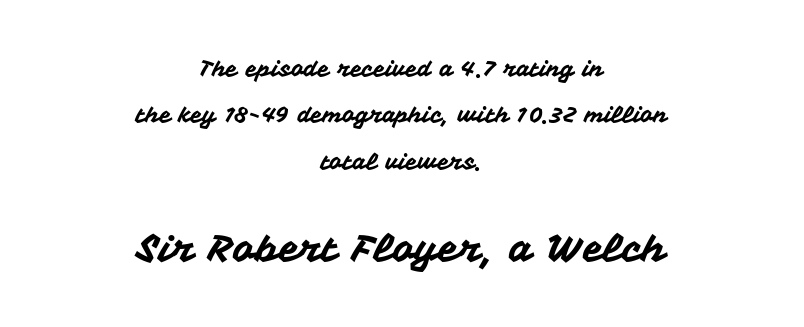
The image shows 38 px sans-serif type; set centered, loose line spacing (2.11x), normal letter spacing, not underlined; the second (bottom) block is 1.73x larger; medium stroke contrast and a medium x-height.
